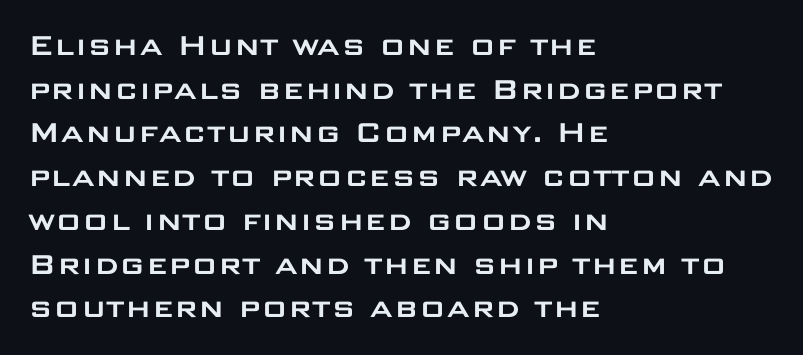
The image shows 35 px wide sans-serif type, upright; set left-aligned, normal line spacing (1.25x), normal letter spacing, not underlined; low stroke contrast and a large x-height.
